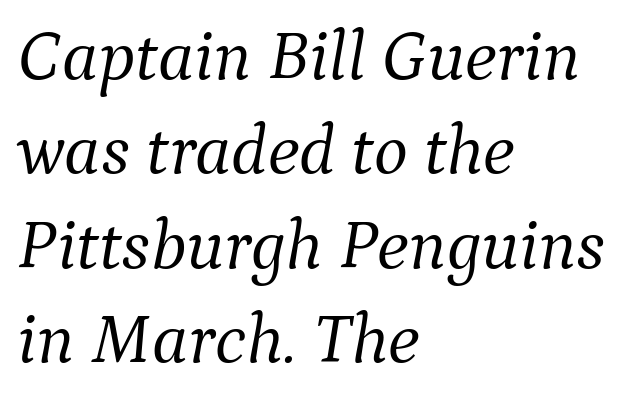
{"serif": "yes", "italic": "yes", "lean": "right", "slant_degrees": 9, "bold": "no", "weight": "light", "width": "normal", "stroke_contrast": "medium", "x_height": "medium", "monospaced": "no", "underline": "no", "align": "left", "line_spacing": "normal", "line_spacing_ratio": 1.31, "letter_spacing": "normal", "letter_spacing_em": 0.0, "glyph_px": 72}
